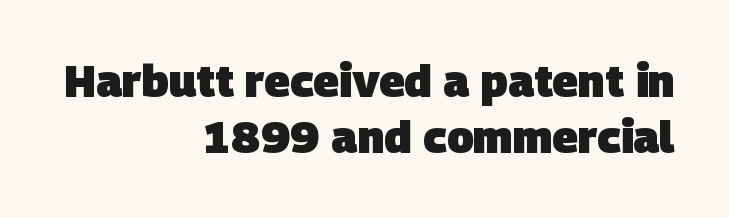
The image shows 44 px heavy sans-serif type; set right-aligned, normal line spacing (1.28x), normal letter spacing, not underlined; low stroke contrast and a large x-height.
